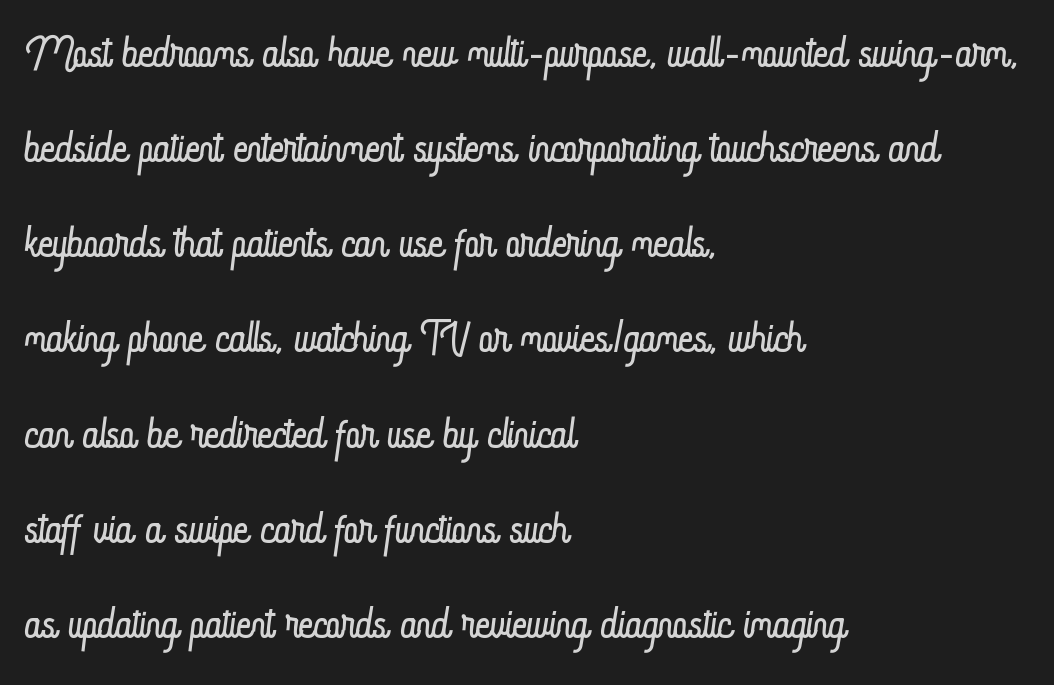
You could call the tracking neutral — neither tight nor loose. Here the designer chose a conventional face with non-uniform glyph widths. No extra ink here — the face is not bold. A typesetter would call this leading conventional body-copy spacing.
